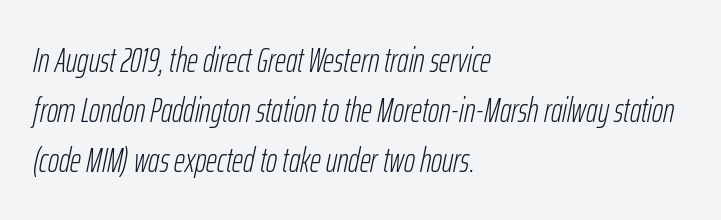
Q: Is the text bold? A: No.
Q: Is the text italic (slanted)? A: Yes, it leans right by about 12 degrees.
Q: Is the text underlined? A: No.
Q: How is the paragraph aligned? A: Left-aligned.
Q: Is the spacing between letters normal or unusually wide? A: Normal.
Q: Is the spacing between lines tight, normal or loose? A: Normal.
Q: Width (condensed, normal, or wide)? A: Condensed.
Q: Stroke contrast? A: Low.
Q: x-height? A: Medium.
Q: Monospaced? A: No.
